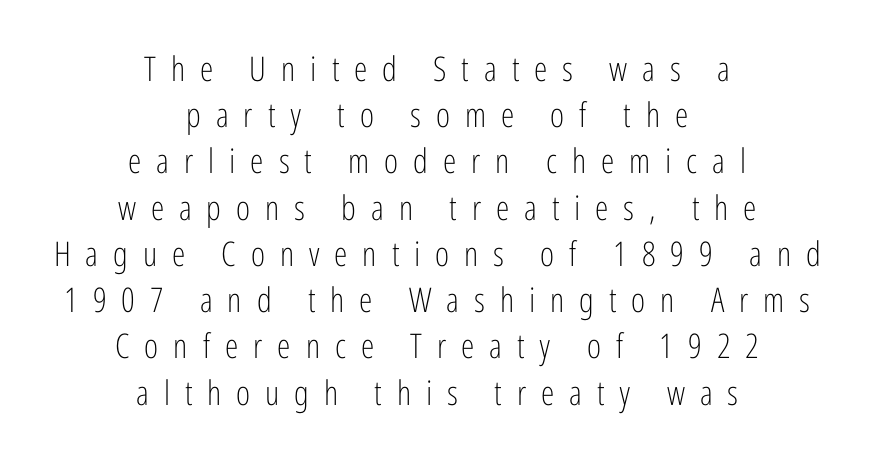
Both edges are ragged and mirror each other, which tells us the setting is centered. Underlining? Definitely not there. Is this a sans? Yes — the strokes have no serifs. Character widths vary here, with narrow letters taking less room than wide ones.
